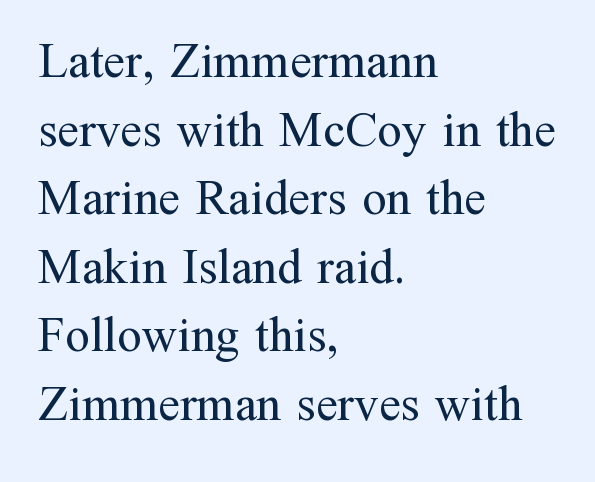
{"serif": "yes", "italic": "no", "bold": "no", "weight": "regular", "width": "normal", "stroke_contrast": "medium", "x_height": "medium", "monospaced": "no", "underline": "no", "align": "left", "line_spacing": "normal", "line_spacing_ratio": 1.4, "letter_spacing": "normal", "letter_spacing_em": 0.0, "glyph_px": 49}
